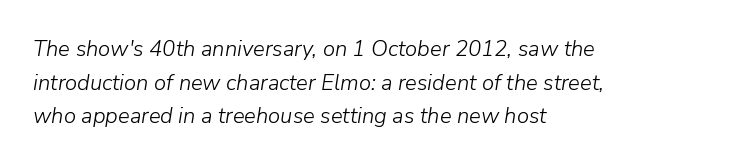
Q: Is the text bold? A: No.
Q: Is the text italic (slanted)? A: Yes, it leans right by about 9 degrees.
Q: Is the text underlined? A: No.
Q: How is the paragraph aligned? A: Left-aligned.
Q: Is the spacing between letters normal or unusually wide? A: Normal.
Q: Is the spacing between lines tight, normal or loose? A: Normal.
